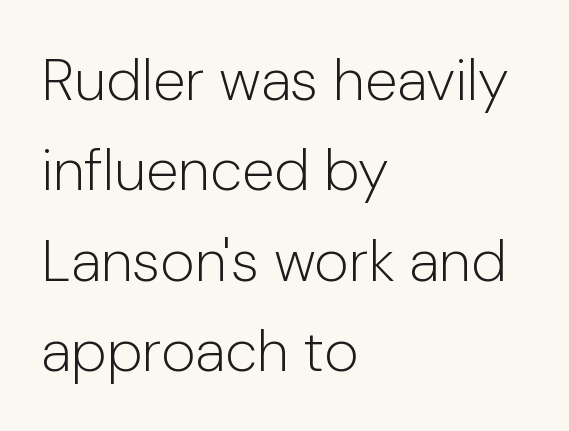
{"serif": "no", "italic": "no", "bold": "no", "weight": "light", "width": "normal", "stroke_contrast": "low", "x_height": "medium", "monospaced": "no", "underline": "no", "align": "left", "line_spacing": "normal", "line_spacing_ratio": 1.53, "letter_spacing": "normal", "letter_spacing_em": 0.0, "glyph_px": 59}
